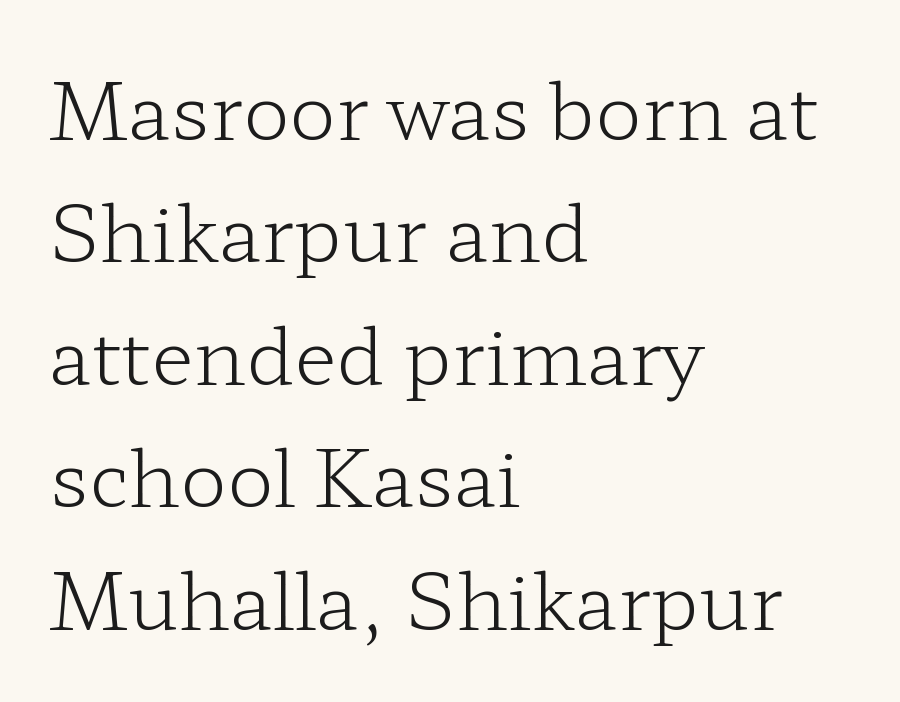
The lines in this sample share a left origin and differ only in where they stop. Nope, not italic — everything's standing straight. The string is rendered with underlining switched off. Words appear dense and cohesive because spacing is normal. A quiet, ordinary-to-light weight characterises the typeface.
